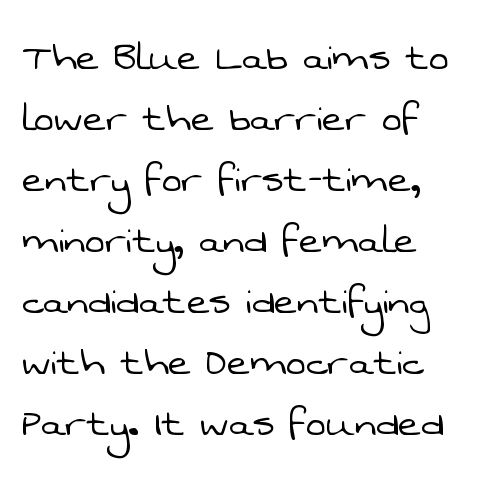
The cut favours lightness, reaching ordinary text weight at its darkest. The paragraph shown leans on its left margin. These lines sit exactly where default settings would place them. Type style note: lacks serifs. Between one letter and the next there's only the usual sliver of space.
